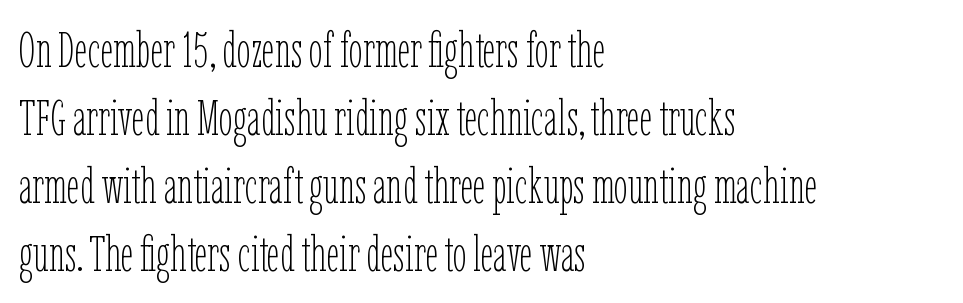
Which margin do the lines hug? The left one — the right edge is uneven. Standard letterfit; no display-style spreading of the glyphs. Is there any slant? The stems are plumb. Think of a printed novel: that variable character pitch is what you see here. What's the leading like? Ordinary, nothing unusual. Each row of text sits above clean, open space.
